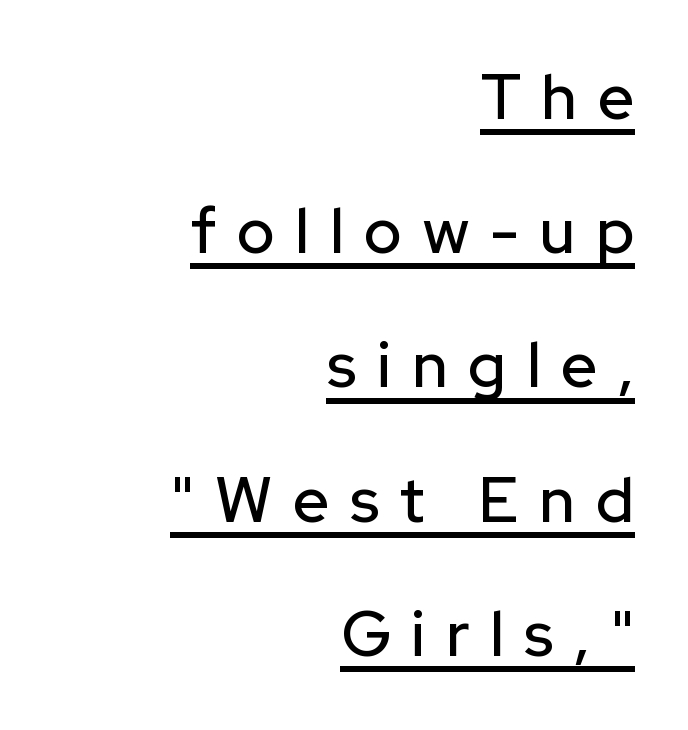
Italic: no, the glyphs are upright roman. Visually the block forms a straight wall on the right and a jagged coastline on the left. Quick note: interline space is abundant. Think of a printed novel: that variable character pitch is what you see here. The font family rendered here belongs to the sans-serif group.
